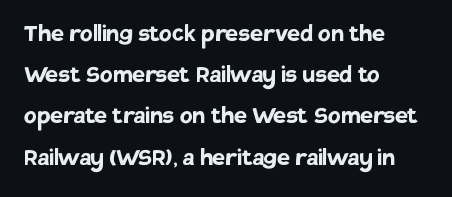
The image shows 29 px semibold sans-serif type, upright; set left-aligned, normal line spacing (1.42x), normal letter spacing, not underlined; low stroke contrast and a large x-height.
